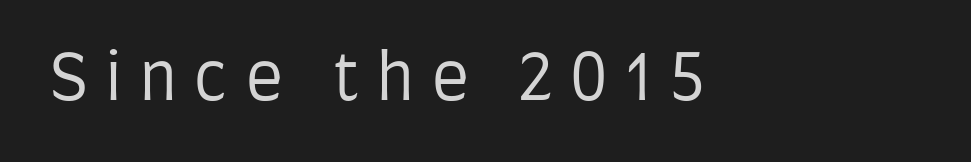
Q: Is the text bold? A: No.
Q: Is the text italic (slanted)? A: No, it is upright.
Q: Is the typeface a serif or a sans-serif typeface? A: Sans-serif.
Q: Is the text underlined? A: No.
Q: Is the spacing between letters normal or unusually wide? A: Unusually wide.
Q: Width (condensed, normal, or wide)? A: Condensed.
Q: Stroke contrast? A: Low.
Q: x-height? A: Large.
Q: Monospaced? A: No.
